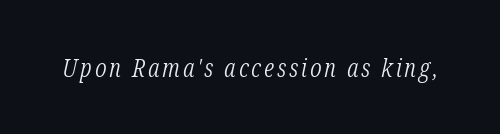
The image shows 26 px text type, italic (leaning right); set not underlined.
